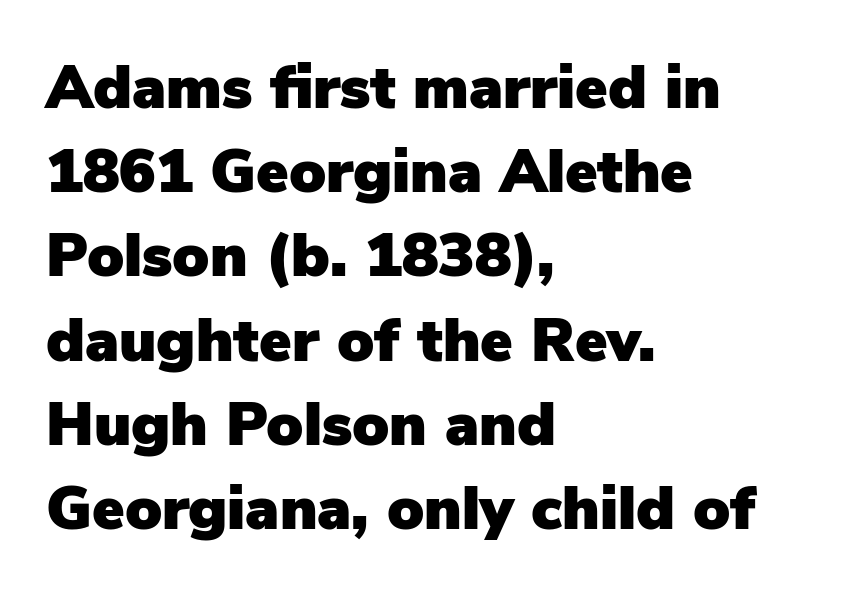
{"serif": "no", "italic": "no", "width": "normal", "stroke_contrast": "low", "x_height": "medium", "monospaced": "no", "underline": "no", "align": "left", "line_spacing": "normal", "line_spacing_ratio": 1.38, "letter_spacing": "normal", "letter_spacing_em": 0.0, "glyph_px": 61}
